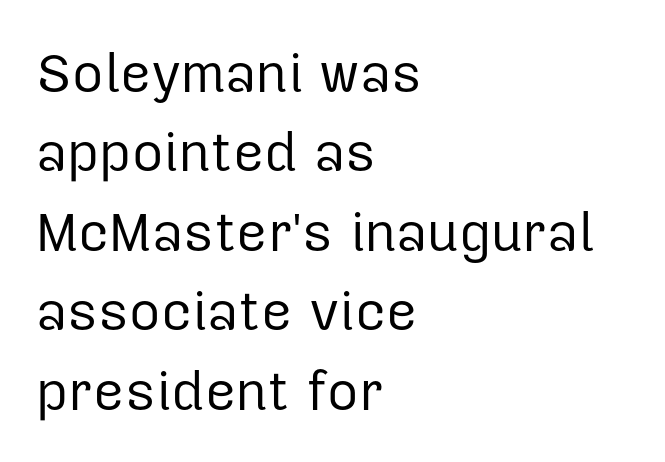
Nothing sits at the stroke ends, so this counts as sans-serif. The line texture is even and compact thanks to regular tracking. The rendering uses natural spacing where letterforms have individual widths. If you measured baseline to baseline, you'd find a middling distance. The rag falls on the right side of this text block.
